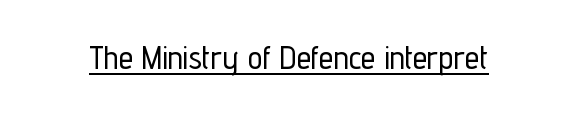
Ordinary non-slanted type is in use. To sum up the face: it is a sans, with no serifs. These characters rest on top of a visible drawn line. Spacing verdict: proportional, widths tailored to each character. Glyph-to-glyph distance matches everyday printed text.
